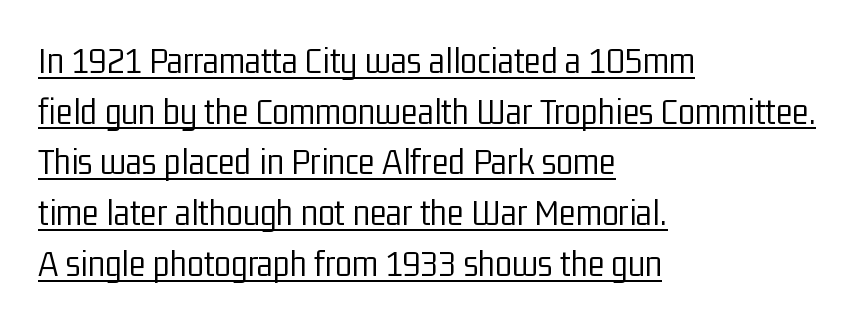
Rows of type keep a routine distance in the vertical direction. Do the letters lean? They stand straight. Caption: multi-line text, flush left, ragged right. These characters rest on top of a visible drawn line. Does extra space separate the letters? No, they use regular spacing.
